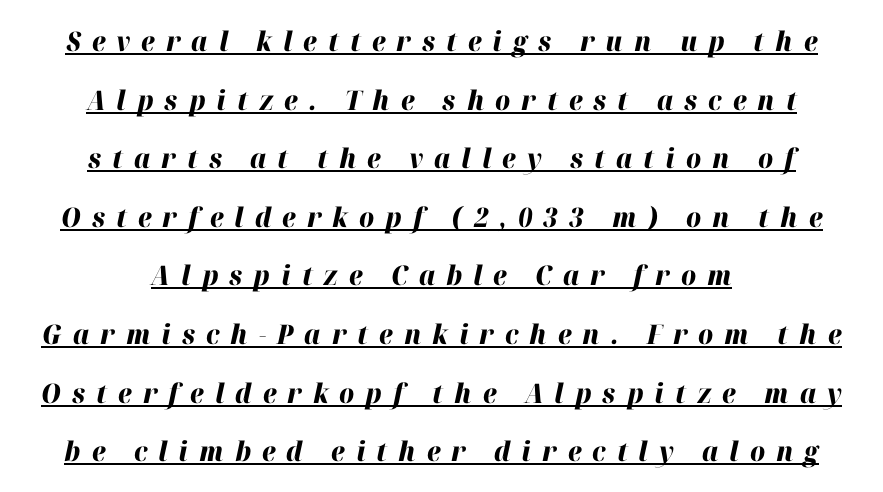
Q: Is the text bold? A: Yes.
Q: Is the text italic (slanted)? A: Yes, it leans right by about 12 degrees.
Q: Is the text underlined? A: Yes.
Q: How is the paragraph aligned? A: Centered.
Q: Is the spacing between letters normal or unusually wide? A: Unusually wide.
Q: Is the spacing between lines tight, normal or loose? A: Loose.
